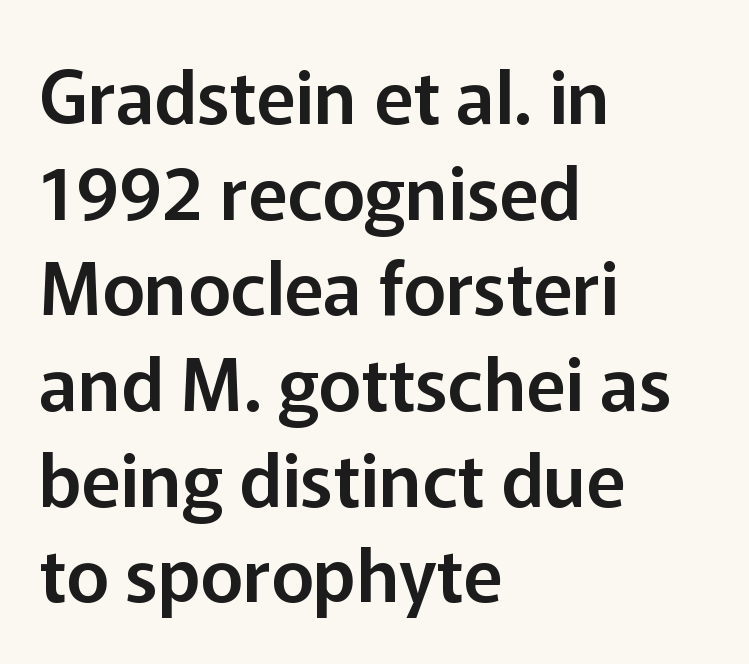
The image shows 73 px sans-serif type, upright; set left-aligned, normal line spacing (1.31x), normal letter spacing, not underlined; low stroke contrast and a medium x-height.
